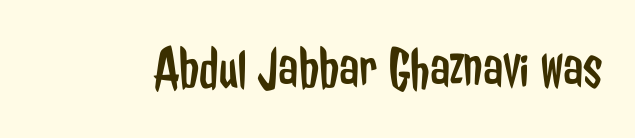
The image shows 59 px regular-weight, condensed sans-serif type, upright; set normal letter spacing, not underlined; low stroke contrast and a medium x-height.
